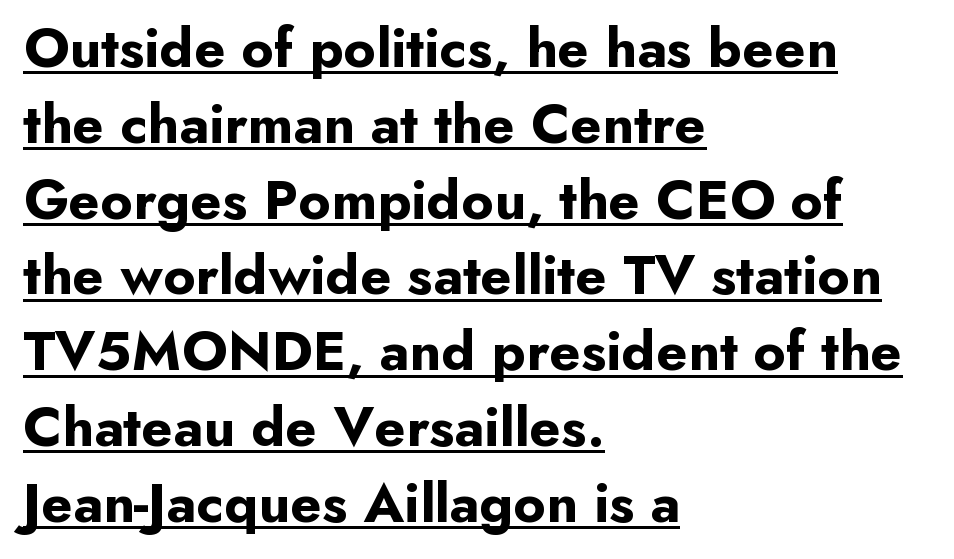
Leading: standard. Here the designer chose a conventional face with non-uniform glyph widths. There is no visible air inserted between adjacent glyphs. The typesetting leans heavy: a genuine bold. A rule runs beneath these lines of type. Where is the straight margin? On the left.
